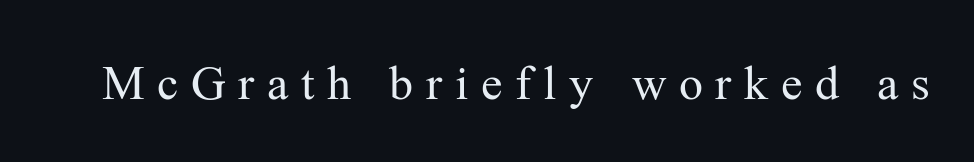
{"serif": "yes", "italic": "no", "bold": "no", "weight": "regular", "width": "normal", "stroke_contrast": "medium", "x_height": "medium", "monospaced": "no", "underline": "no", "letter_spacing": "wide", "letter_spacing_em": 0.26, "glyph_px": 48}
